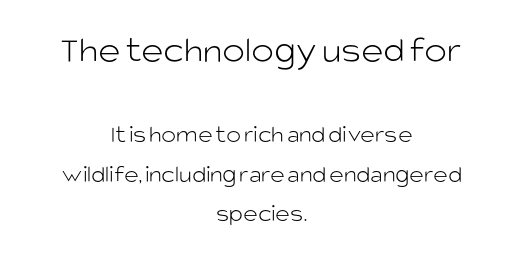
Horizontal alignment here is central, giving a formal, balanced look. The letters sit at their default tracking, neither squeezed nor spread. Serifs: no, the terminals of the letterforms are clean. Unmarked baselines from the first word to the last.
